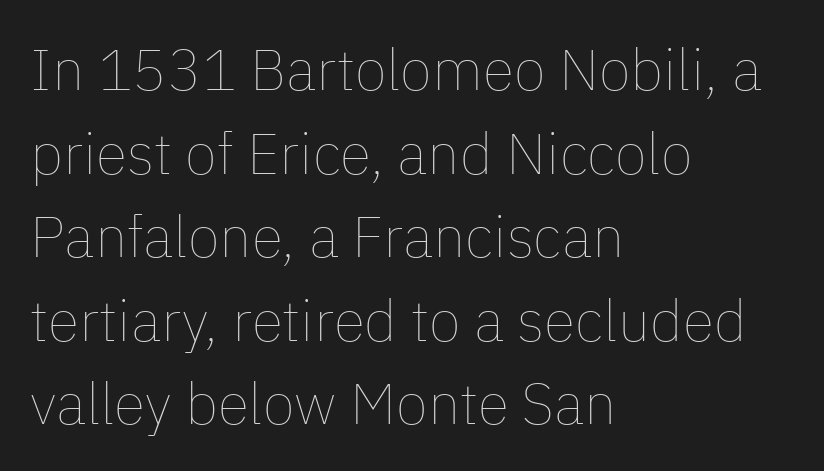
Q: Is the text bold? A: No.
Q: Is the text italic (slanted)? A: No, it is upright.
Q: Is the text underlined? A: No.
Q: How is the paragraph aligned? A: Left-aligned.
Q: Is the spacing between letters normal or unusually wide? A: Normal.
Q: Is the spacing between lines tight, normal or loose? A: Normal.
Q: Width (condensed, normal, or wide)? A: Normal.
Q: Stroke contrast? A: Low.
Q: x-height? A: Medium.
Q: Monospaced? A: No.
